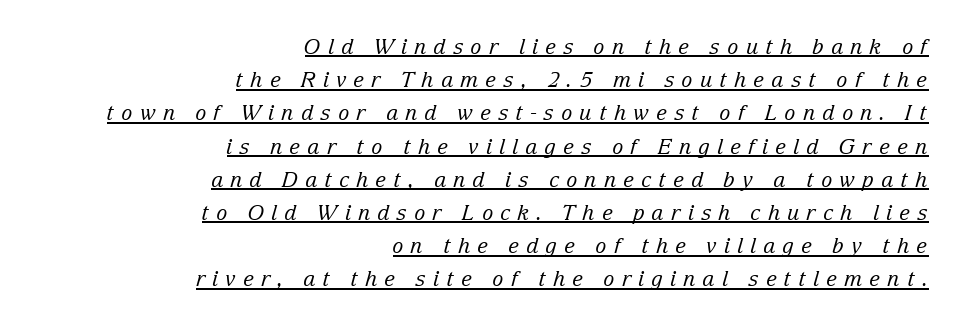
The image shows 21 px text type, italic (leaning right); set right-aligned, normal line spacing (1.58x), unusually wide letter spacing (+0.34 em), underlined.
